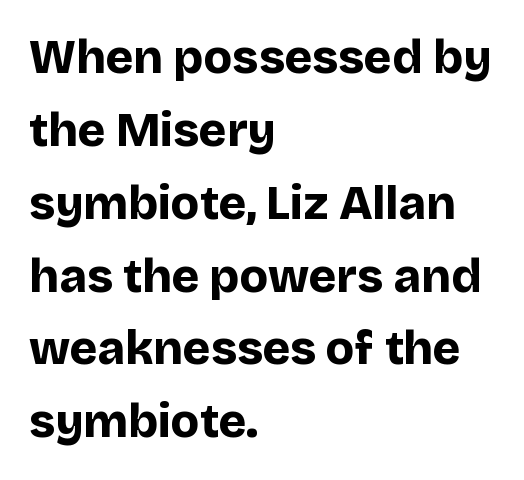
Nothing unusual about the tracking: characters are spaced as the font intends. In terms of posture, this sample is upright. Look at the bottom of the vertical strokes: they stop flat, with no serifs. Evenly set lines give the paragraph a standard silhouette.
